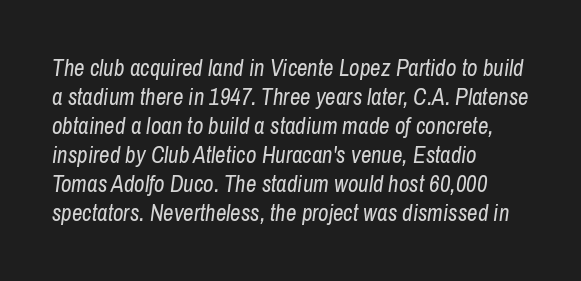
The image shows 23 px text type, italic (leaning right); set left-aligned, normal line spacing (1.26x), normal letter spacing, not underlined.
